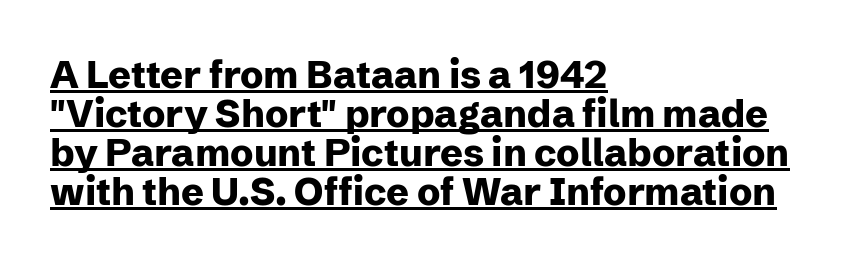
The image shows 38 px heavy sans-serif type, upright; set left-aligned, tight line spacing (1.03x), normal letter spacing, underlined; low stroke contrast and a medium x-height.
